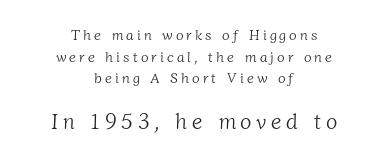
Does the bottom block carry the larger type? Yes, it does. Does extra space separate the letters? Yes, quite a lot of it. Each line is balanced around a shared central axis. The lines sit at an ordinary, default distance from one another. The letterforms sit at book weight or below. Type without underlining.
